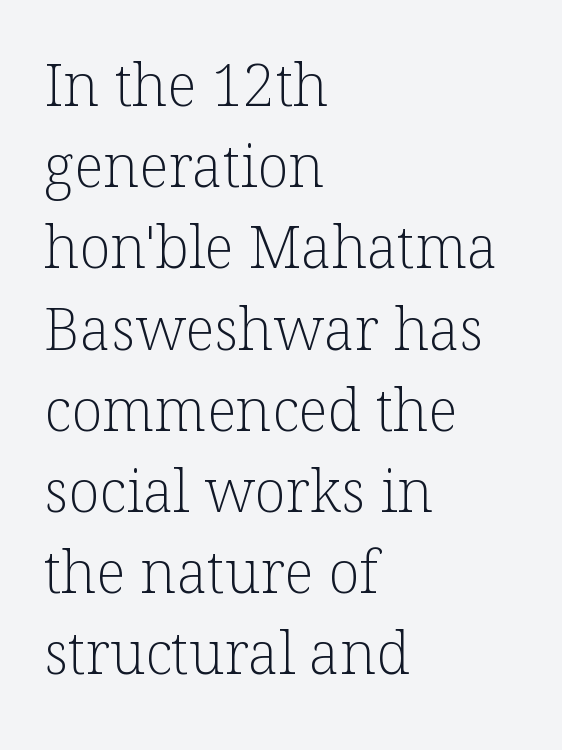
The image shows 58 px light serif type, upright; set left-aligned, normal line spacing (1.4x), normal letter spacing, not underlined; low stroke contrast and a medium x-height.
